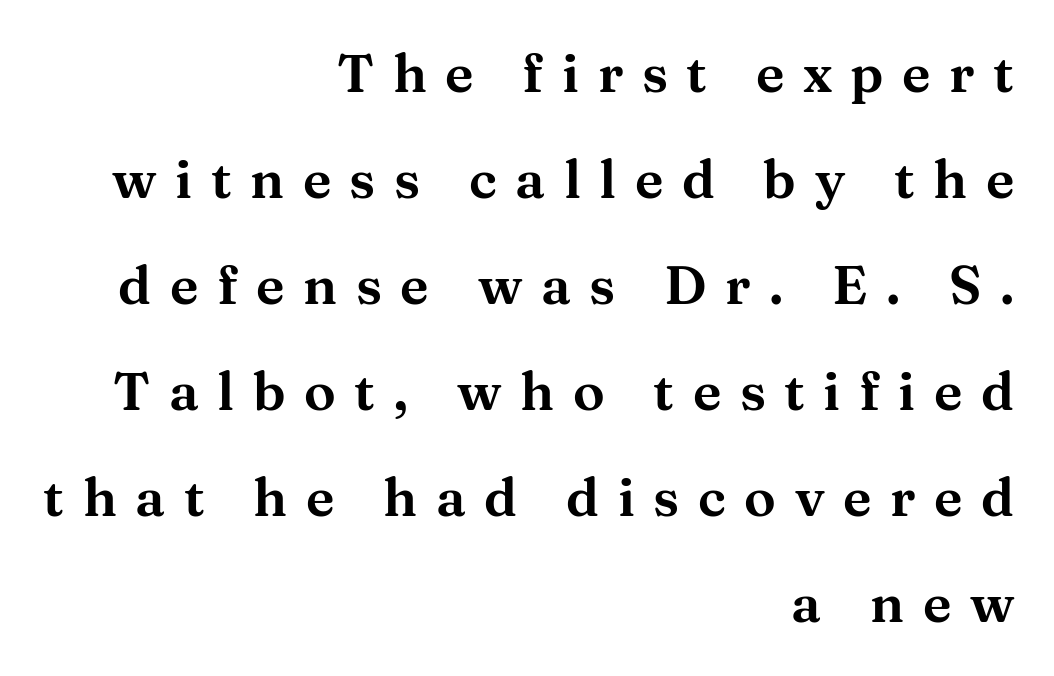
The image shows 53 px wide serif type, upright; set right-aligned, loose line spacing (2.0x), unusually wide letter spacing (+0.35 em), not underlined; medium stroke contrast and a medium x-height.
